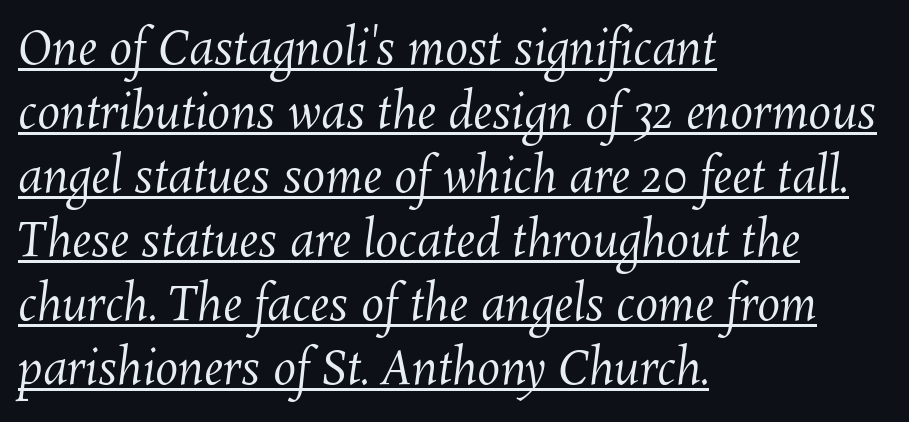
The image shows 46 px regular-weight type; set left-aligned, normal line spacing (1.39x), normal letter spacing, underlined; medium stroke contrast and a medium x-height.
